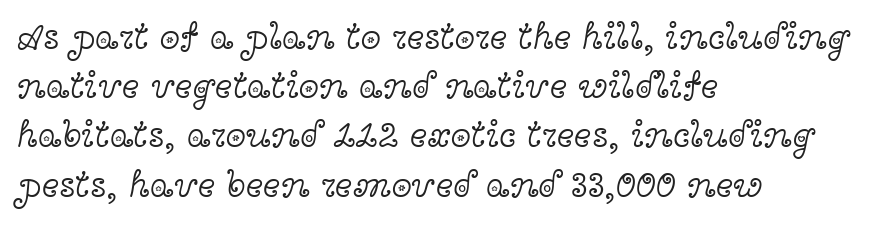
The typeface has the unassuming heft of standard copy or less. Nobody drew a line under any word here. What kind of face is this? One with serifs. If you drew a ruler down the left edge, every line would touch it.
